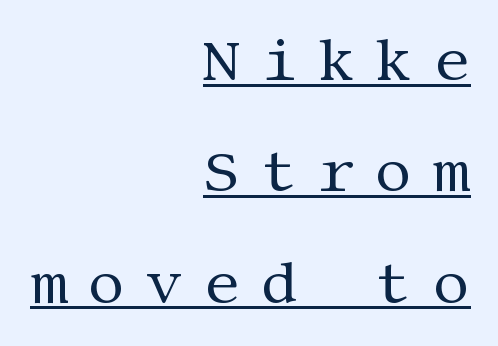
{"serif": "yes", "italic": "no", "bold": "no", "weight": "regular", "width": "normal", "stroke_contrast": "medium", "x_height": "large", "underline": "yes", "align": "right", "line_spacing": "loose", "line_spacing_ratio": 1.92, "letter_spacing": "wide", "letter_spacing_em": 0.35, "glyph_px": 58}
